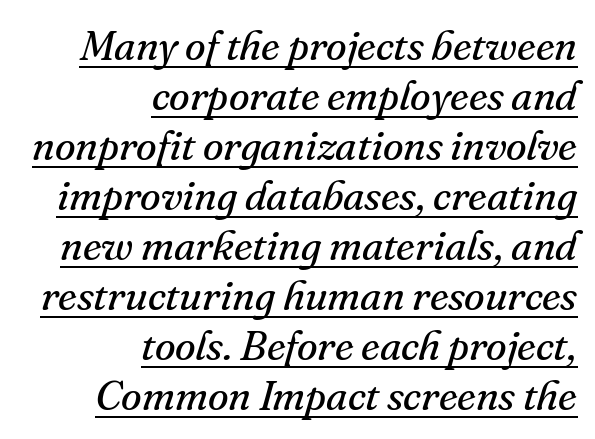
Q: Is the text bold? A: No.
Q: Is the text italic (slanted)? A: Yes, it leans right by about 16 degrees.
Q: Is the typeface a serif or a sans-serif typeface? A: Serif.
Q: Is the text underlined? A: Yes.
Q: How is the paragraph aligned? A: Right-aligned.
Q: Is the spacing between letters normal or unusually wide? A: Normal.
Q: Width (condensed, normal, or wide)? A: Normal.
Q: Stroke contrast? A: Medium.
Q: x-height? A: Small.
Q: Monospaced? A: No.
